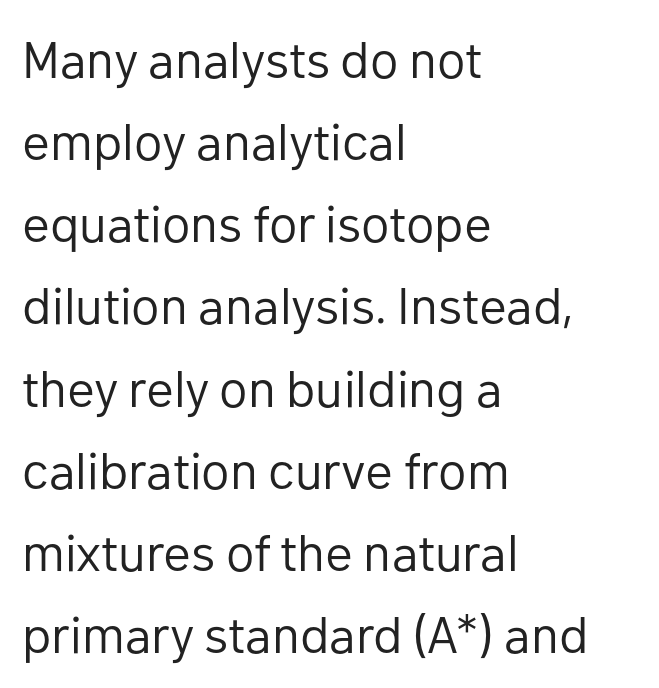
{"serif": "no", "italic": "no", "bold": "no", "weight": "regular", "width": "normal", "stroke_contrast": "low", "x_height": "medium", "monospaced": "no", "underline": "no", "align": "left", "line_spacing": "normal", "line_spacing_ratio": 1.58, "letter_spacing": "normal", "letter_spacing_em": 0.0, "glyph_px": 52}
